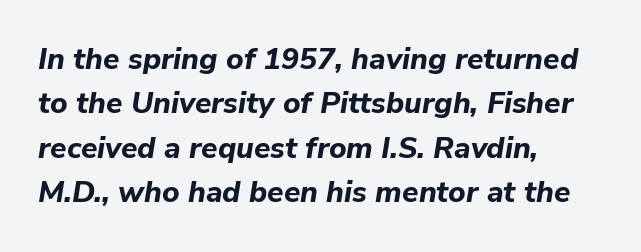
{"italic": "yes", "lean": "right", "slant_degrees": 9, "bold": "yes", "weight": "bold", "width": "normal", "stroke_contrast": "low", "x_height": "medium", "monospaced": "no", "underline": "no", "align": "left", "line_spacing": "normal", "line_spacing_ratio": 1.48, "letter_spacing": "normal", "letter_spacing_em": 0.0, "glyph_px": 30}
